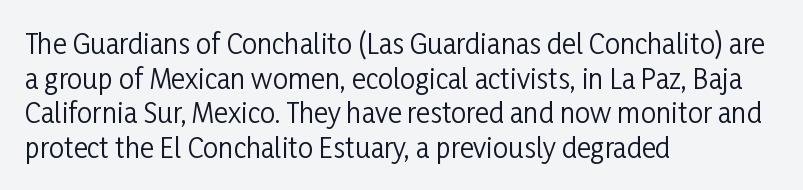
The image shows 27 px text type, upright; set left-aligned, normal line spacing (1.28x), normal letter spacing, not underlined.
